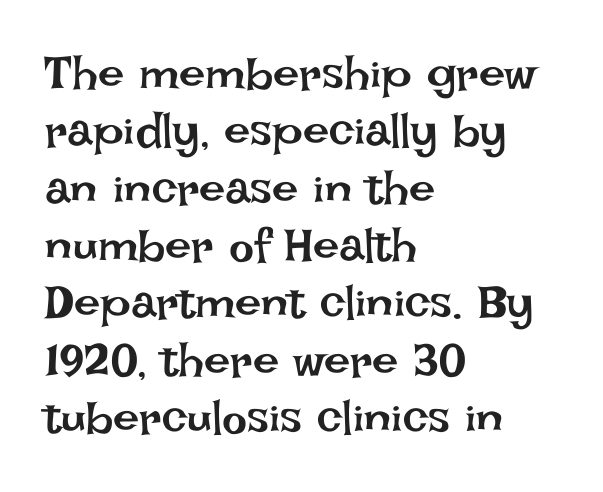
{"italic": "no", "bold": "no", "weight": "regular", "width": "normal", "stroke_contrast": "low", "x_height": "large", "monospaced": "no", "underline": "no", "align": "left", "line_spacing_ratio": 1.22, "letter_spacing": "normal", "letter_spacing_em": 0.0, "glyph_px": 47}
